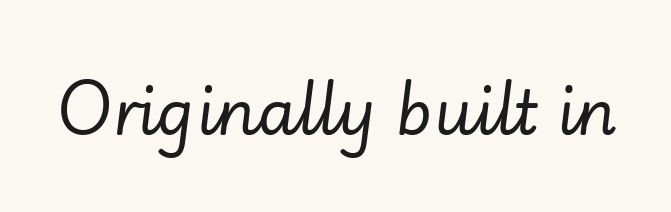
{"italic": "yes", "lean": "right", "slant_degrees": 7, "bold": "no", "weight": "regular", "width": "normal", "stroke_contrast": "low", "x_height": "small", "monospaced": "no", "underline": "no", "letter_spacing": "normal", "letter_spacing_em": 0.0, "glyph_px": 62}
